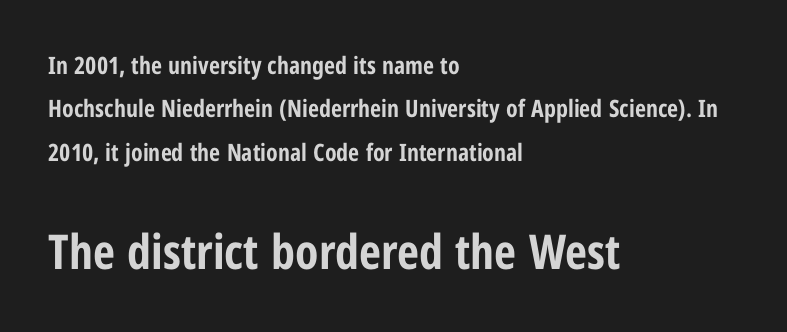
{"serif": "no", "italic": "no", "bold": "yes", "weight": "bold", "width": "condensed", "stroke_contrast": "low", "x_height": "medium", "monospaced": "no", "underline": "no", "align": "left", "line_spacing_ratio": 1.81, "letter_spacing": "normal", "letter_spacing_em": 0.0, "larger_block": "second", "size_ratio": 2.0, "glyph_px": 48}
